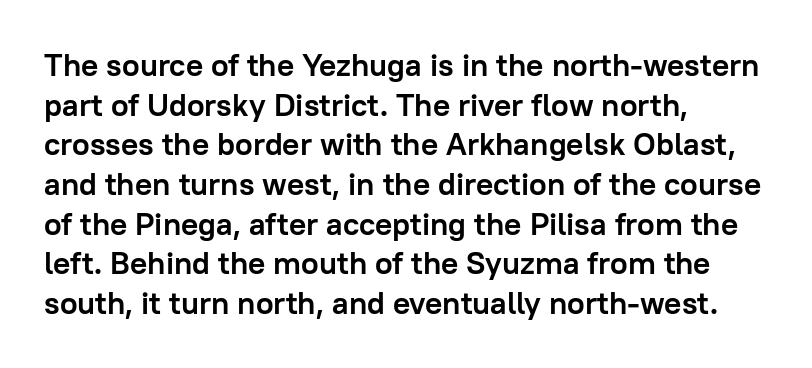
The specimen omits any rule beneath the text block's lines. I'd describe the lettering as bold — thick and assertive. Typeset ragged right — the left edge is the straight one. Notice how the stems are strictly vertical — no italics here. Character widths vary here, with narrow letters taking less room than wide ones.
